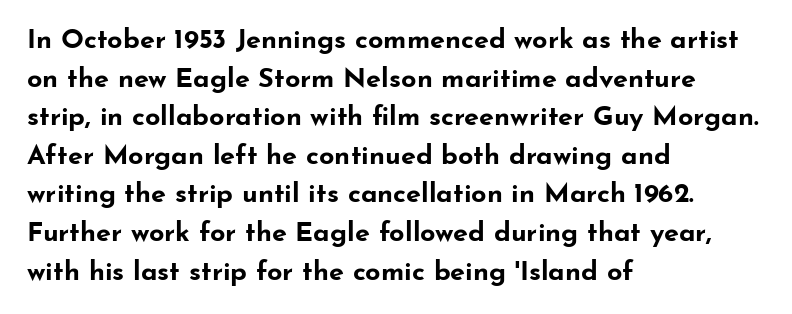
Q: Is the text bold? A: Yes.
Q: Is the text italic (slanted)? A: No, it is upright.
Q: Is the text underlined? A: No.
Q: How is the paragraph aligned? A: Left-aligned.
Q: Is the spacing between letters normal or unusually wide? A: Normal.
Q: Is the spacing between lines tight, normal or loose? A: Normal.
